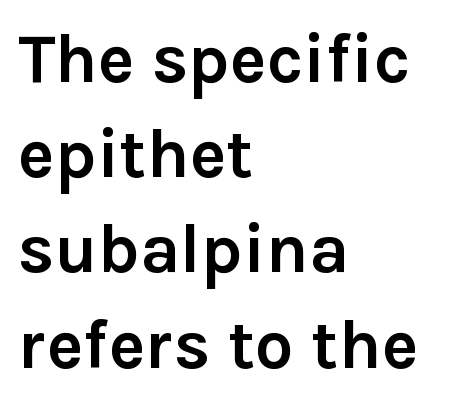
The image shows 69 px semibold sans-serif type, upright; set left-aligned, normal line spacing (1.38x), normal letter spacing, not underlined; low stroke contrast and a medium x-height.
